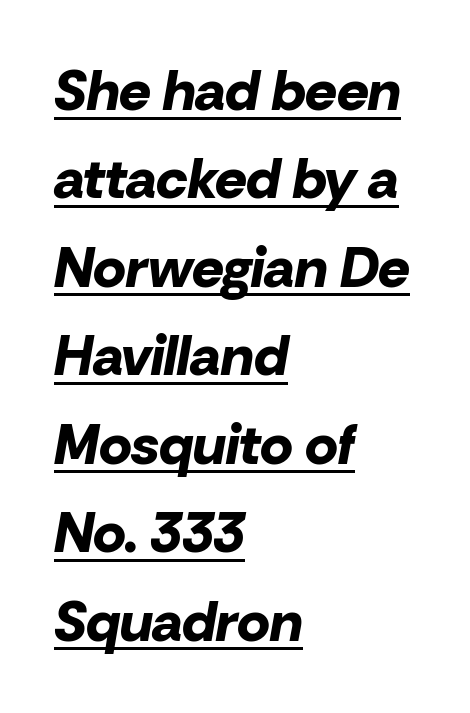
Q: Is the text bold? A: Yes.
Q: Is the text italic (slanted)? A: Yes, it leans right by about 10 degrees.
Q: Is the text underlined? A: Yes.
Q: How is the paragraph aligned? A: Left-aligned.
Q: Is the spacing between letters normal or unusually wide? A: Normal.
Q: Is the spacing between lines tight, normal or loose? A: Normal.
Q: Width (condensed, normal, or wide)? A: Normal.
Q: Stroke contrast? A: Low.
Q: x-height? A: Medium.
Q: Monospaced? A: No.
